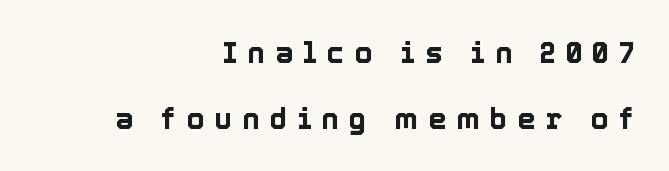
Beneath every word, the page is bare. Tracking here is generous; glyphs stand well apart from one another. The lines in this sample share a right terminus and differ only in where they begin. The letters stand upright; this is a roman face. Note the varied advance widths — an 'i' is clearly narrower than an 'm'. Whoever set this chose breathing room over compactness in the vertical rhythm.
